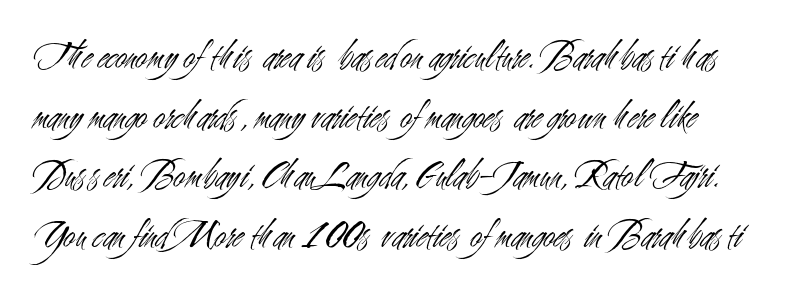
The image shows 40 px light, condensed sans-serif type; set normal line spacing (1.49x), normal letter spacing, not underlined; medium stroke contrast and a small x-height.
